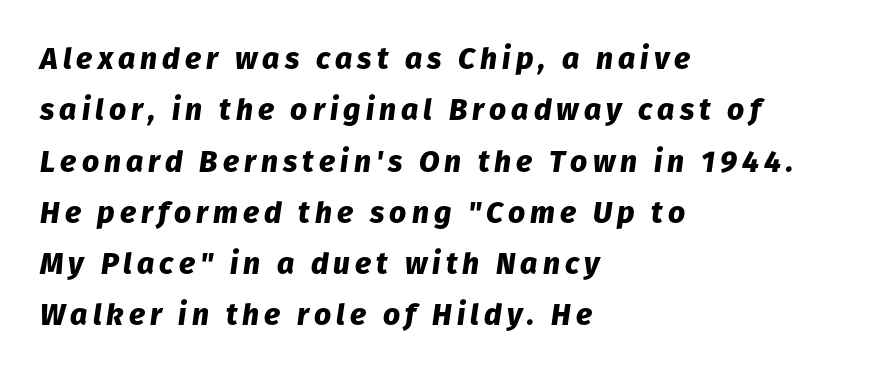
Q: Is the text bold? A: Yes.
Q: Is the text italic (slanted)? A: Yes, it leans right by about 8 degrees.
Q: Is the text underlined? A: No.
Q: How is the paragraph aligned? A: Left-aligned.
Q: Width (condensed, normal, or wide)? A: Normal.
Q: Stroke contrast? A: Low.
Q: x-height? A: Medium.
Q: Monospaced? A: No.
